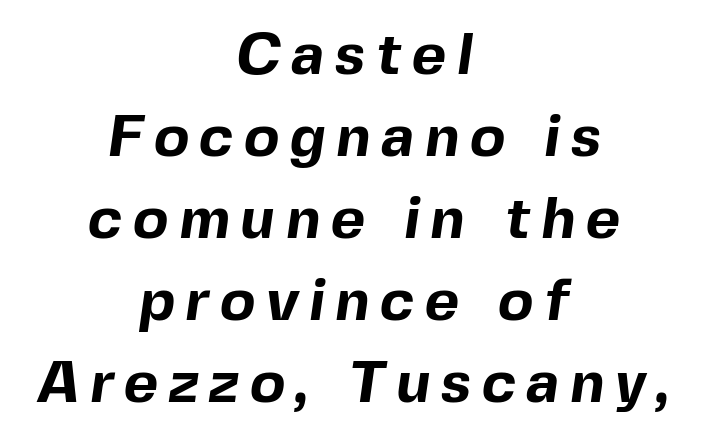
Q: Is the text bold? A: Yes.
Q: Is the typeface a serif or a sans-serif typeface? A: Sans-serif.
Q: Is the text underlined? A: No.
Q: How is the paragraph aligned? A: Centered.
Q: Is the spacing between lines tight, normal or loose? A: Normal.
Q: Width (condensed, normal, or wide)? A: Normal.
Q: x-height? A: Medium.
Q: Monospaced? A: No.
